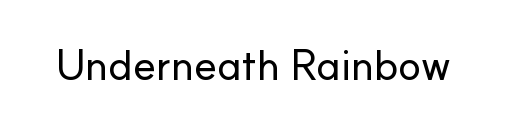
The type family on display is of the sans-serif kind. Standard letterfit; no display-style spreading of the glyphs. A roman cut, with each character standing at attention. Clear beneath every line of the passage. Looks like regular typesetting: each glyph gets only the width it needs.
